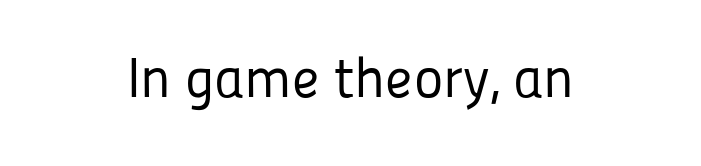
Check where the strokes stop: nothing finishes them off — pure sans. The rendering keeps characters at their native spacing. Lines of text with bare space underneath. No extra ink here — the face is not bold. You could not count columns in this text — the font is proportionally spaced. The axis of the letterforms is exactly vertical.
